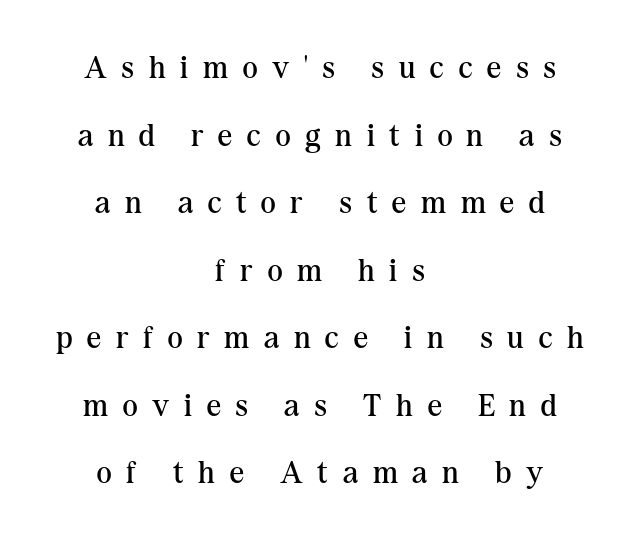
The strip under each line holds only bare page. Is this a fixed-width face? No — the glyphs have proportional, varying widths. Serifs: yes, visible at the terminals of the letterforms. Weight: regular or lighter. A typesetter would call this leading open, well beyond the default. Is the block centered? Yes — each line is placed symmetrically about the middle.
